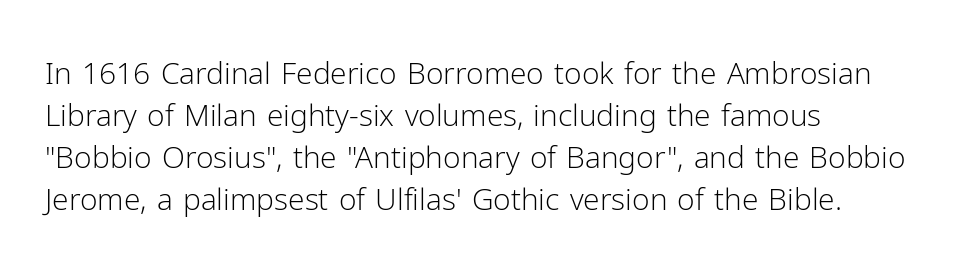
Q: Is the text bold? A: No.
Q: Is the text italic (slanted)? A: No, it is upright.
Q: Is the typeface a serif or a sans-serif typeface? A: Sans-serif.
Q: Is the text underlined? A: No.
Q: How is the paragraph aligned? A: Left-aligned.
Q: Is the spacing between letters normal or unusually wide? A: Normal.
Q: Is the spacing between lines tight, normal or loose? A: Normal.
Q: Width (condensed, normal, or wide)? A: Normal.
Q: Stroke contrast? A: Low.
Q: x-height? A: Medium.
Q: Monospaced? A: No.
